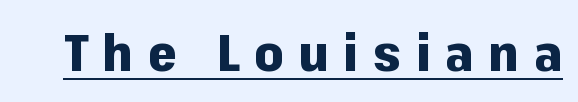
A typographer would call this underscored text. These words are printed bold, with thick strokes throughout. The passage shown has open, widely tracked lettering throughout. No feet cap the strokes, marking this as sans-serif type. This sample uses an upright cut, with every glyph sitting square on the baseline.
